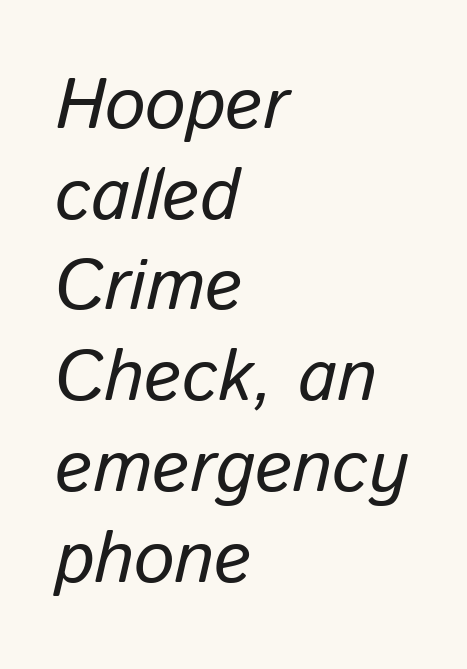
The image shows 72 px text type, italic (leaning right); set left-aligned, normal line spacing (1.26x), normal letter spacing, not underlined; low stroke contrast and a medium x-height.
